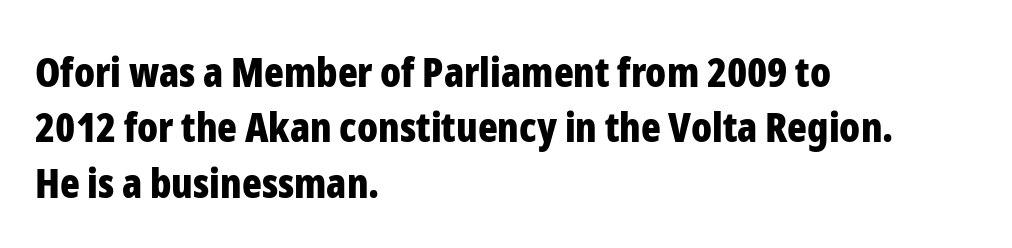
The image shows 41 px bold, condensed sans-serif type, upright; set left-aligned, normal line spacing (1.35x), normal letter spacing, not underlined; low stroke contrast and a medium x-height.
